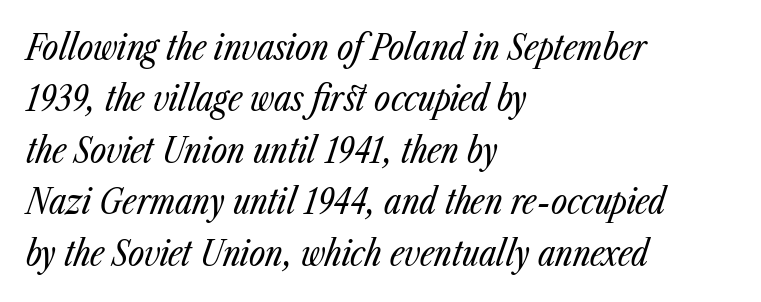
Every character sits at an angle, as italics do. The specimen omits any rule beneath the text block's lines. What's the leading like? Ordinary, nothing unusual. Varying glyph widths throughout — classic text-font behaviour. These lines stack with their left ends in a neat column. Ink coverage per letter is moderate at most.
